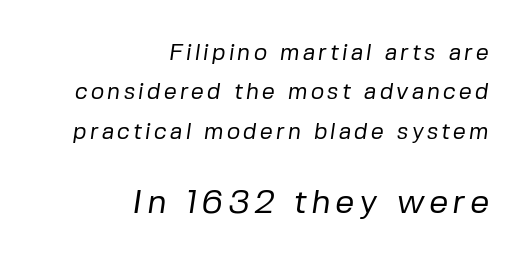
Bold? No — there's no thickening of the strokes. Does the type have serifs? No, each stem ends abruptly. Is the lower block the larger one? Yes — the lower block carries the bigger type. The words here are not underlined.
